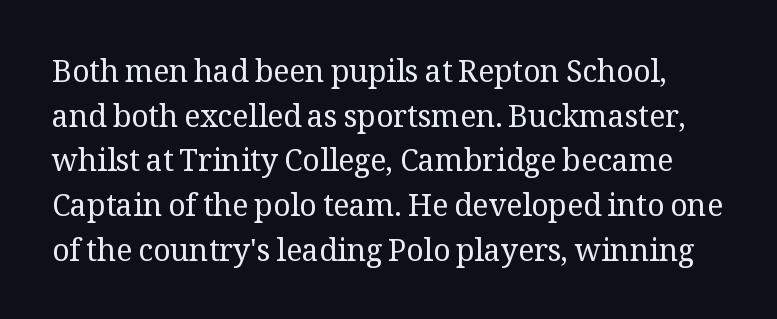
Q: Is the text bold? A: No.
Q: Is the text italic (slanted)? A: No, it is upright.
Q: Is the typeface a serif or a sans-serif typeface? A: Serif.
Q: Is the text underlined? A: No.
Q: Is the spacing between letters normal or unusually wide? A: Normal.
Q: Is the spacing between lines tight, normal or loose? A: Normal.
Q: Width (condensed, normal, or wide)? A: Normal.
Q: Stroke contrast? A: Medium.
Q: x-height? A: Medium.
Q: Monospaced? A: No.
